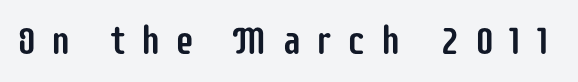
{"serif": "no", "italic": "no", "width": "condensed", "stroke_contrast": "low", "x_height": "large", "monospaced": "no", "underline": "no", "letter_spacing": "wide", "letter_spacing_em": 0.38, "glyph_px": 39}
